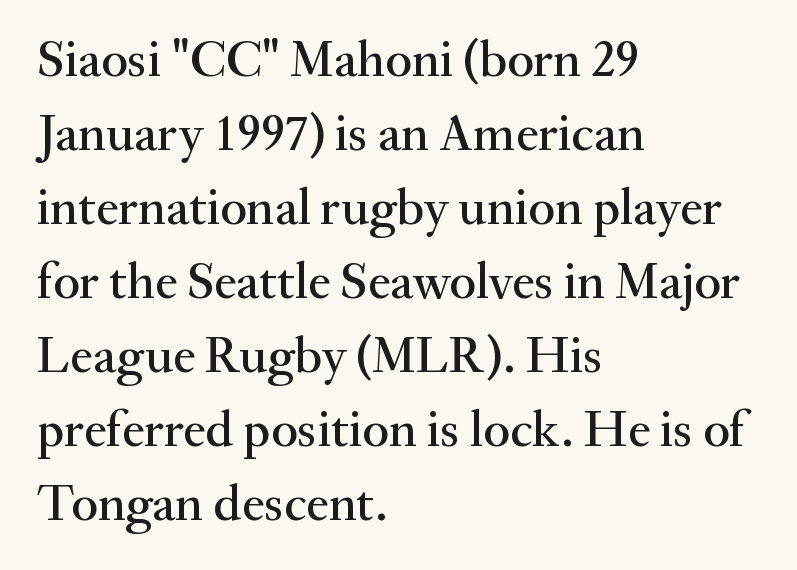
You can tell it's not italic because the verticals are truly vertical. Horizontal alignment here is leftward, the default for most running prose. The text was rendered using a seriffed face with decorative stroke endings. Any mark beneath the type? The region is blank. These lines are rendered in a variable-pitch font. In terms of letterspacing, this is plain default setting.
